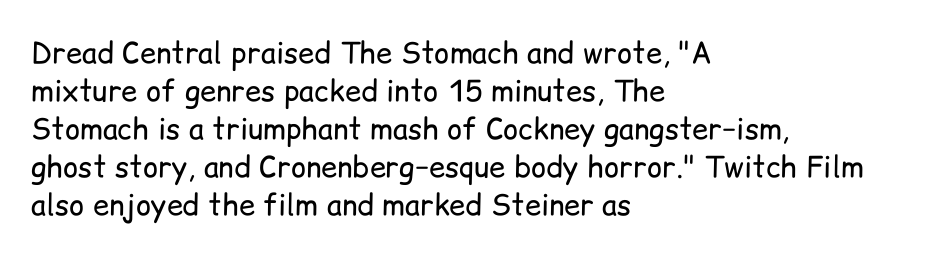
The font sits on the lighter half of the weight spectrum, regular included. The space between consecutive lines is moderate. Proportional: the letters do not fall into vertical columns. Unmarked baselines from the first word to the last.
